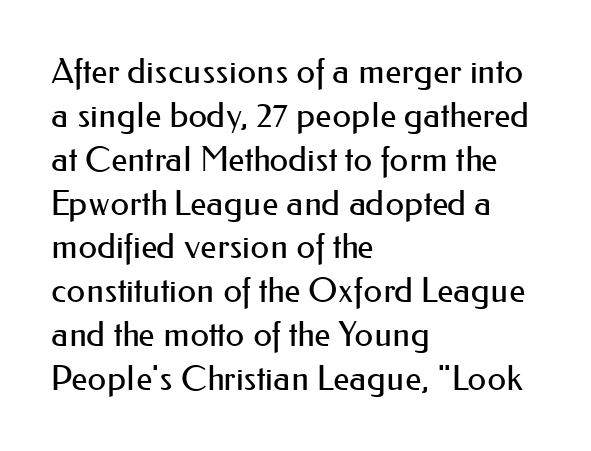
{"serif": "no", "italic": "no", "bold": "no", "weight": "regular", "width": "normal", "stroke_contrast": "medium", "x_height": "small", "monospaced": "no", "underline": "no", "align": "left", "line_spacing": "normal", "line_spacing_ratio": 1.29, "letter_spacing": "normal", "letter_spacing_em": 0.0, "glyph_px": 34}
